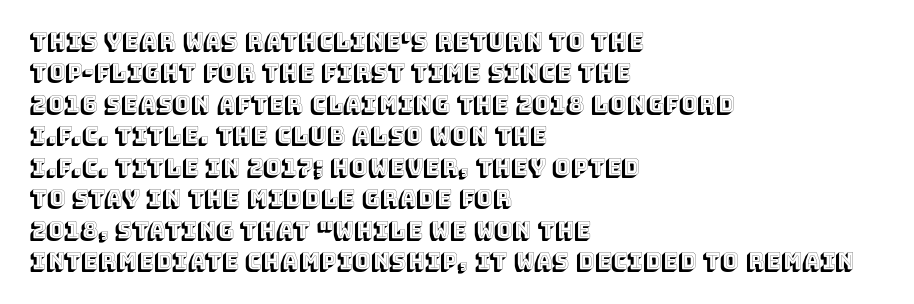
Q: Is the text italic (slanted)? A: No, it is upright.
Q: Is the text underlined? A: No.
Q: How is the paragraph aligned? A: Left-aligned.
Q: Is the spacing between letters normal or unusually wide? A: Normal.
Q: Is the spacing between lines tight, normal or loose? A: Normal.
